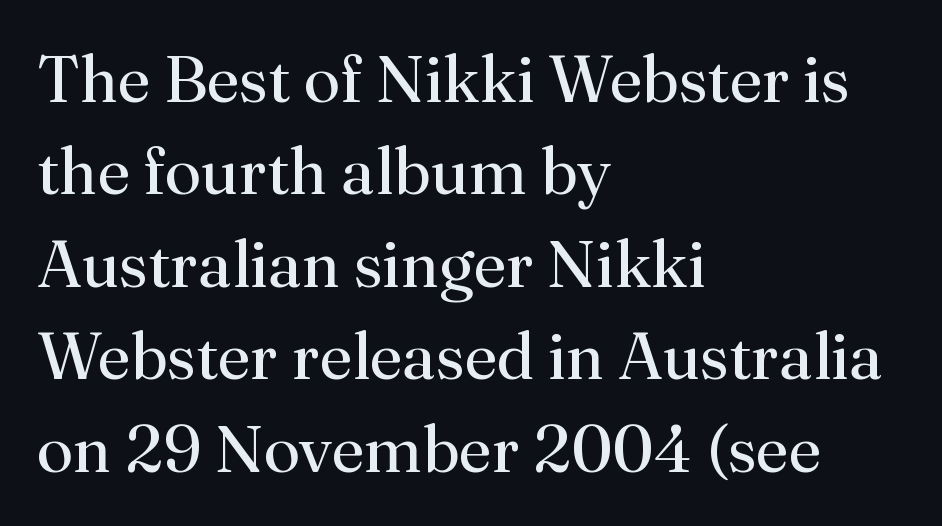
The font sits on the lighter half of the weight spectrum, regular included. What's the leading like? Ordinary, nothing unusual. Is there any slant? The stems are plumb. Words appear dense and cohesive because spacing is normal.
